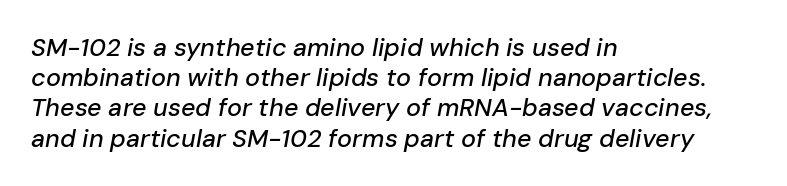
Q: Is the text italic (slanted)? A: Yes, it leans right by about 10 degrees.
Q: Is the text underlined? A: No.
Q: How is the paragraph aligned? A: Left-aligned.
Q: Is the spacing between letters normal or unusually wide? A: Normal.
